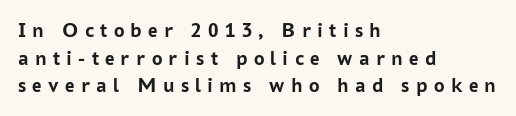
This sample uses expanded letter spacing, leaving extra air between glyphs. Teacher's note: observe the even left margin — that is flush-left alignment. This rendering features lettering with no underline. Nope, not italic — everything's standing straight.
